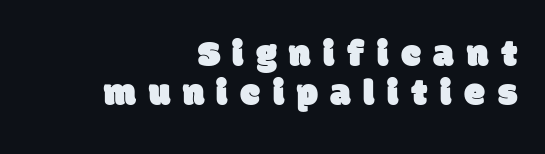
The vertical gap from one line to the next is small. Each letter's strokes conclude bluntly, with no projecting serifs. Proportional: the letters do not fall into vertical columns. Which margin do the lines hug? The right one — the left edge is uneven. Decoration check: the copy has no underline. A typesetter would call this heavily tracked-out type.
